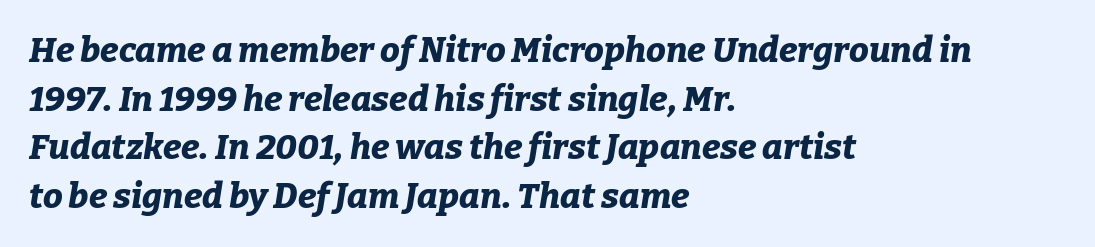
Q: Is the text bold? A: Yes.
Q: Is the text italic (slanted)? A: Yes, it leans right by about 9 degrees.
Q: Is the text underlined? A: No.
Q: How is the paragraph aligned? A: Left-aligned.
Q: Is the spacing between letters normal or unusually wide? A: Normal.
Q: Is the spacing between lines tight, normal or loose? A: Normal.
Q: Width (condensed, normal, or wide)? A: Normal.
Q: Stroke contrast? A: Low.
Q: x-height? A: Medium.
Q: Monospaced? A: No.
